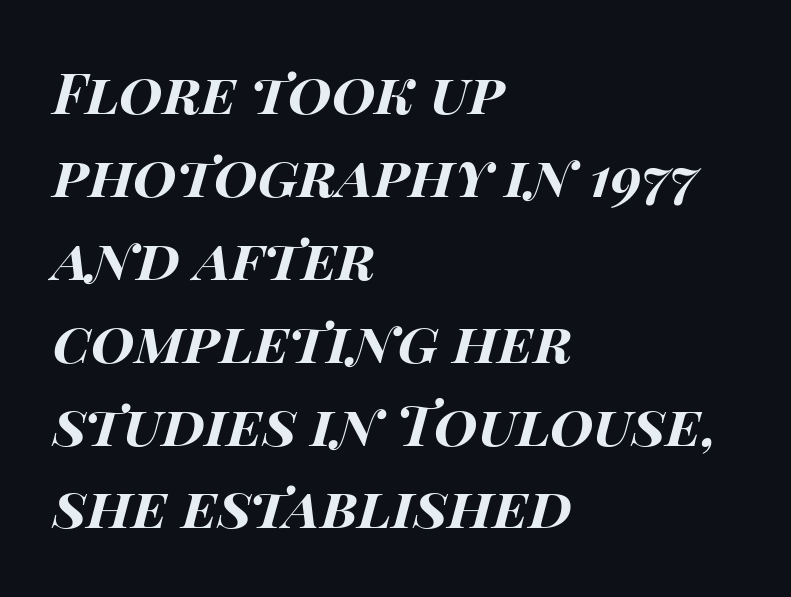
Q: Is the text bold? A: Yes.
Q: Is the text italic (slanted)? A: Yes, it leans right by about 14 degrees.
Q: Is the text underlined? A: No.
Q: How is the paragraph aligned? A: Left-aligned.
Q: Is the spacing between letters normal or unusually wide? A: Normal.
Q: Is the spacing between lines tight, normal or loose? A: Normal.
Q: Width (condensed, normal, or wide)? A: Wide.
Q: Stroke contrast? A: High.
Q: x-height? A: Large.
Q: Monospaced? A: No.
